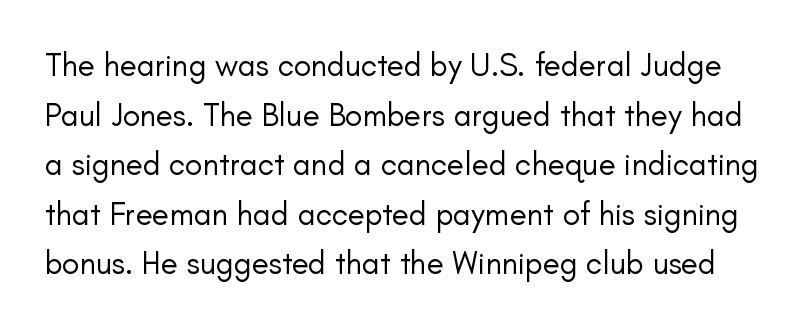
Looks like regular typesetting: each glyph gets only the width it needs. Ordinary non-slanted type is in use. Plain, unruled lines of type. Font category for this specimen: sans-serif.
